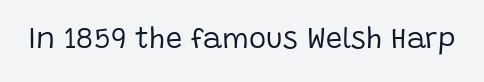
The image shows 29 px regular-weight sans-serif type, upright; set normal letter spacing, not underlined; low stroke contrast and a large x-height.
